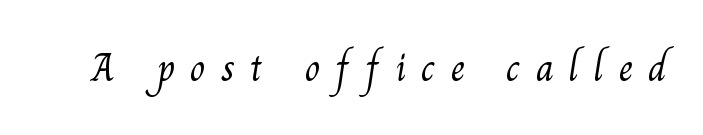
The image shows 40 px light serif type; set unusually wide letter spacing (+0.38 em), not underlined; medium stroke contrast and a small x-height.
